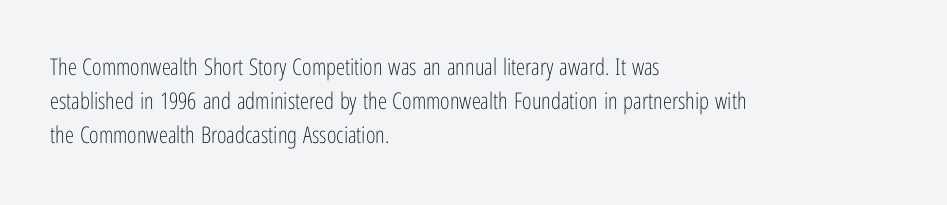
Q: Is the text bold? A: No.
Q: Is the text italic (slanted)? A: No, it is upright.
Q: Is the text underlined? A: No.
Q: How is the paragraph aligned? A: Left-aligned.
Q: Is the spacing between letters normal or unusually wide? A: Normal.
Q: Is the spacing between lines tight, normal or loose? A: Normal.
